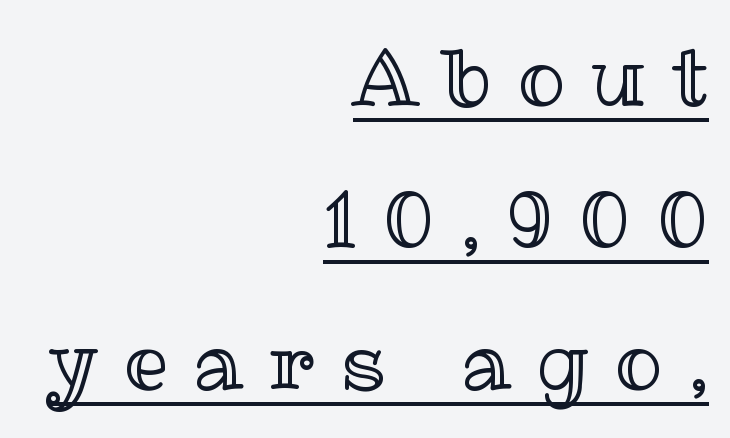
{"italic": "no", "width": "normal", "x_height": "medium", "monospaced": "no", "underline": "yes", "align": "right", "line_spacing_ratio": 1.8, "letter_spacing": "wide", "letter_spacing_em": 0.33, "glyph_px": 79}
